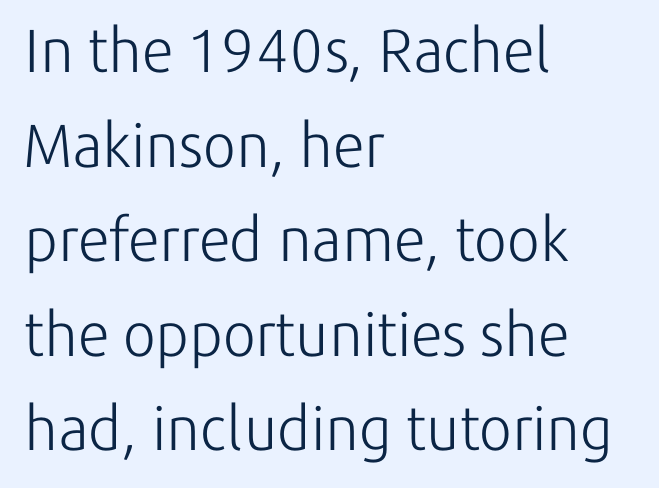
{"serif": "no", "italic": "no", "bold": "no", "weight": "light", "width": "normal", "stroke_contrast": "low", "x_height": "medium", "monospaced": "no", "underline": "no", "align": "left", "line_spacing": "normal", "line_spacing_ratio": 1.55, "letter_spacing": "normal", "letter_spacing_em": 0.0, "glyph_px": 61}
